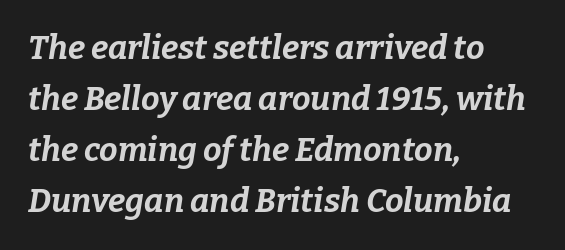
Q: Is the text bold? A: Yes.
Q: Is the text italic (slanted)? A: Yes, it leans right by about 9 degrees.
Q: Is the text underlined? A: No.
Q: How is the paragraph aligned? A: Left-aligned.
Q: Is the spacing between letters normal or unusually wide? A: Normal.
Q: Is the spacing between lines tight, normal or loose? A: Normal.
Q: Width (condensed, normal, or wide)? A: Normal.
Q: Stroke contrast? A: Low.
Q: x-height? A: Medium.
Q: Monospaced? A: No.
